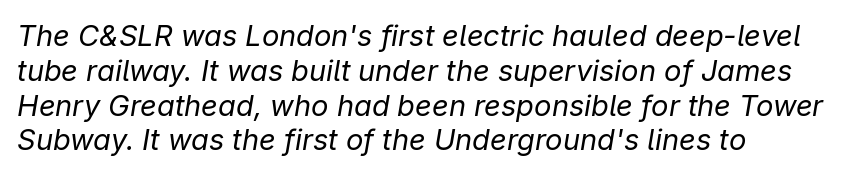
{"italic": "yes", "lean": "right", "slant_degrees": 9, "bold": "no", "weight": "regular", "width": "normal", "stroke_contrast": "low", "x_height": "medium", "monospaced": "no", "underline": "no", "line_spacing_ratio": 1.2, "letter_spacing": "normal", "letter_spacing_em": 0.0, "glyph_px": 29}
